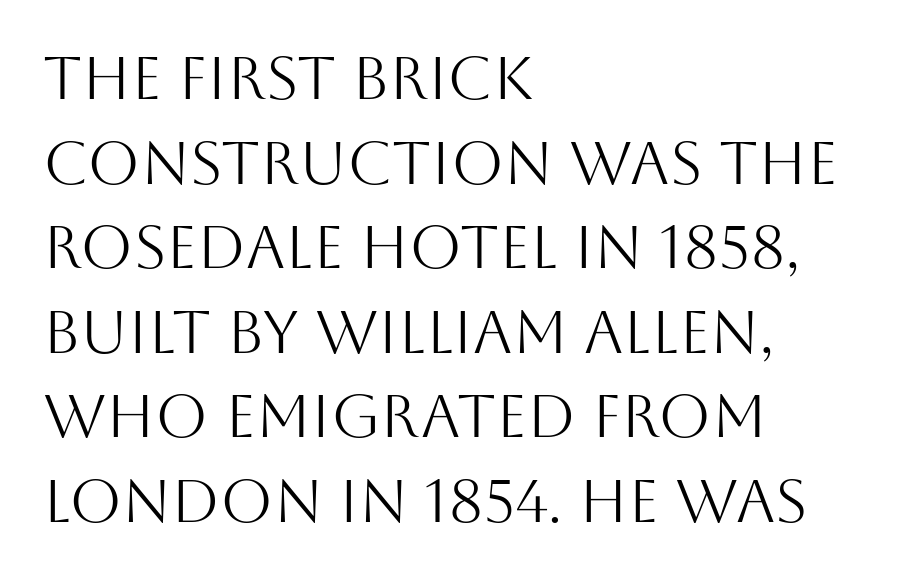
The image shows 60 px light sans-serif type, upright; set left-aligned, normal line spacing (1.41x), normal letter spacing, not underlined; medium stroke contrast and a large x-height.
